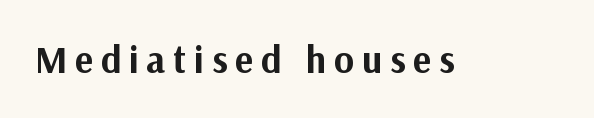
Look at the stroke-to-counter ratio: heavy, a bold. Italic? Not at all — the glyphs are vertical. Observe the absence of serifs on each vertical stroke in this sample. Each row of text sits above clean, open space. How are the letters spaced? Widely, with obvious added tracking.
